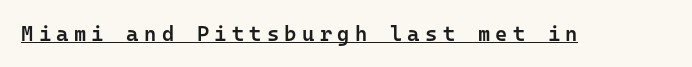
Q: Is the text bold? A: Semi-bold.
Q: Is the text italic (slanted)? A: No, it is upright.
Q: Is the text underlined? A: Yes.
Q: Is the spacing between letters normal or unusually wide? A: Unusually wide.
